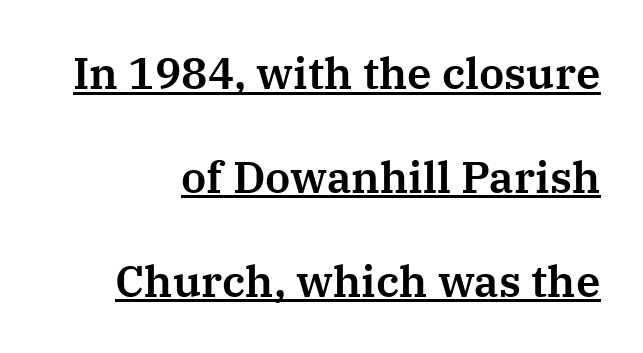
Q: Is the text italic (slanted)? A: No, it is upright.
Q: Is the typeface a serif or a sans-serif typeface? A: Serif.
Q: Is the text underlined? A: Yes.
Q: Is the spacing between letters normal or unusually wide? A: Normal.
Q: Is the spacing between lines tight, normal or loose? A: Loose.
Q: Width (condensed, normal, or wide)? A: Normal.
Q: Stroke contrast? A: Medium.
Q: x-height? A: Medium.
Q: Monospaced? A: No.
